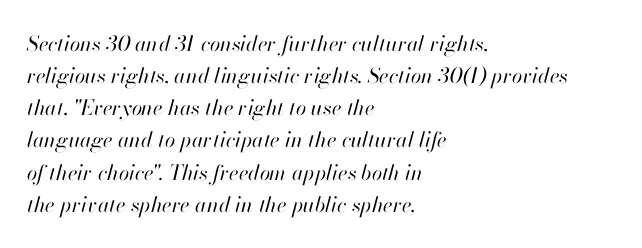
The image shows 21 px text type, italic (leaning right); set left-aligned, normal line spacing (1.53x), normal letter spacing, not underlined.
